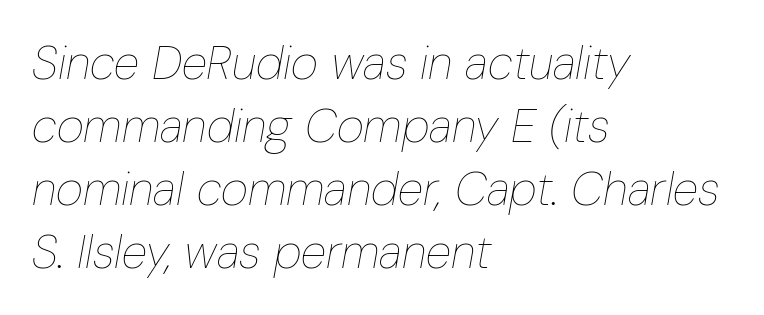
Q: Is the text bold? A: No.
Q: Is the text italic (slanted)? A: Yes, it leans right by about 10 degrees.
Q: Is the text underlined? A: No.
Q: How is the paragraph aligned? A: Left-aligned.
Q: Is the spacing between letters normal or unusually wide? A: Normal.
Q: Is the spacing between lines tight, normal or loose? A: Normal.
Q: Width (condensed, normal, or wide)? A: Condensed.
Q: Stroke contrast? A: Low.
Q: x-height? A: Medium.
Q: Monospaced? A: No.
